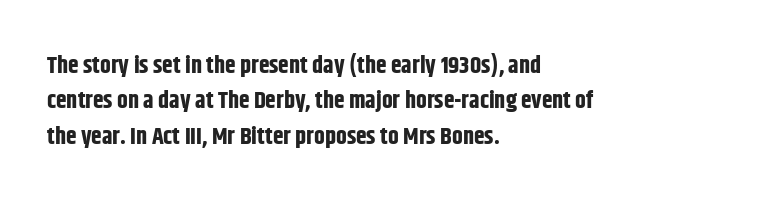
The baseline area is clear. Rendered with straight, roman letterforms. The face used here has the dense, thick strokes of a bold. One-word summary of the alignment: left.
